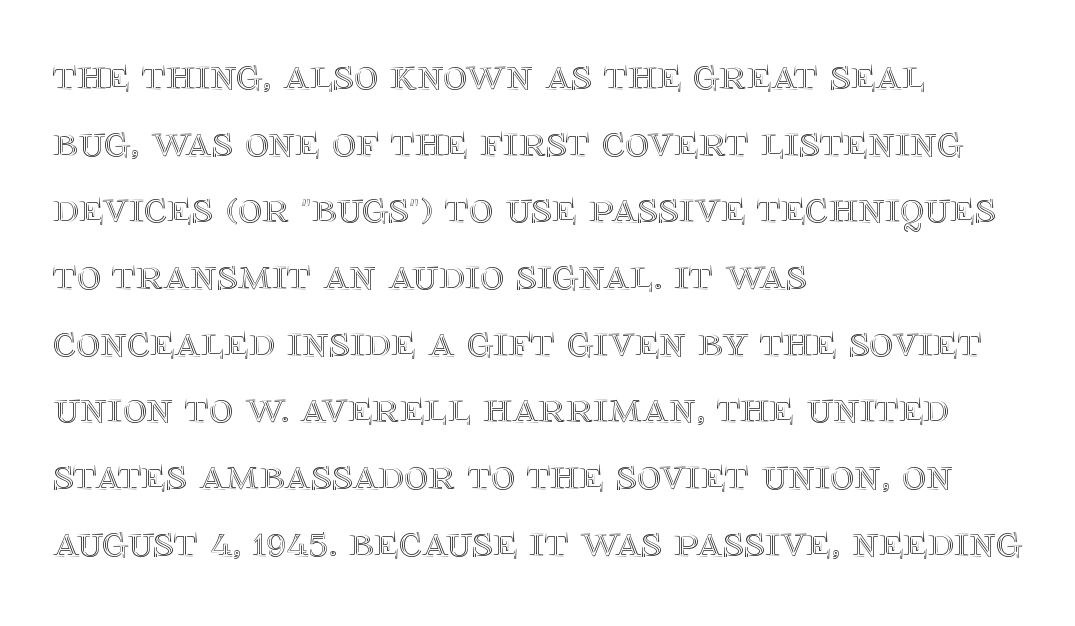
The text block is weighted toward the left margin, trailing off unevenly rightward. A bare baseline throughout the passage. No italicization has been applied; the sample stays upright. Inter-character spacing is left at the font's built-in metrics. The block of text has a typical density, with ordinary space between rows. Looks like regular typesetting: each glyph gets only the width it needs.
